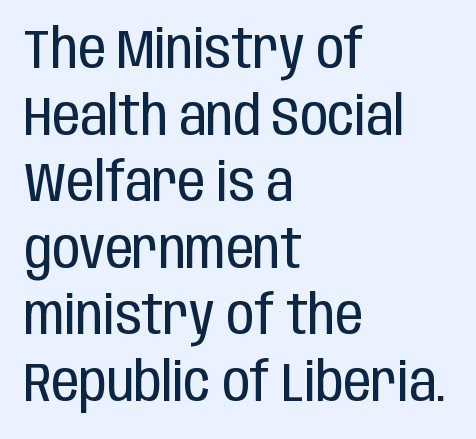
Weight class: somewhere from thin through regular. Nobody drew a line under any word here. This is the regular roman posture of the typeface. The lines in this sample share a left origin and differ only in where they stop.
